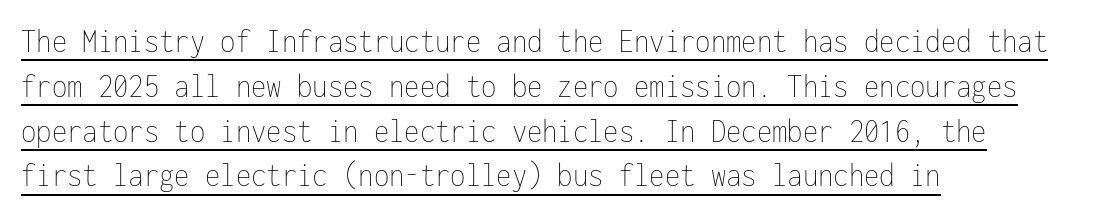
Q: Is the text bold? A: No.
Q: Is the text italic (slanted)? A: No, it is upright.
Q: Is the text underlined? A: Yes.
Q: How is the paragraph aligned? A: Left-aligned.
Q: Is the spacing between letters normal or unusually wide? A: Normal.
Q: Is the spacing between lines tight, normal or loose? A: Normal.
Q: Width (condensed, normal, or wide)? A: Condensed.
Q: Stroke contrast? A: Low.
Q: x-height? A: Medium.
Q: Monospaced? A: Yes.
